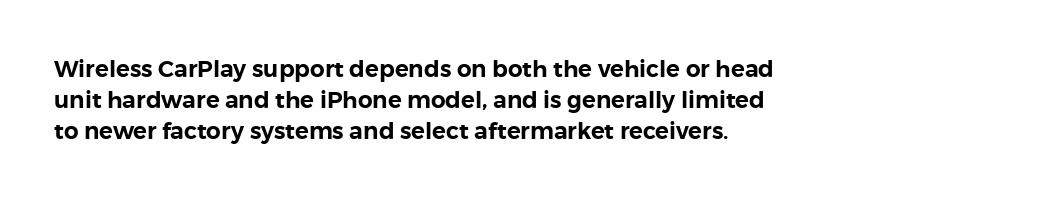
{"italic": "no", "underline": "no", "align": "left", "line_spacing": "normal", "line_spacing_ratio": 1.35, "letter_spacing": "normal", "letter_spacing_em": 0.0, "glyph_px": 23}
